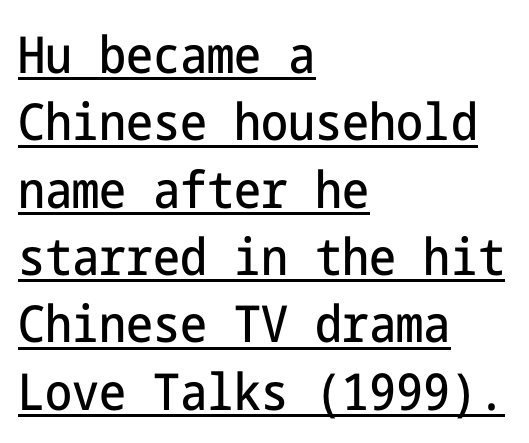
The image shows 51 px condensed sans-serif type, upright; set left-aligned, normal line spacing (1.32x), normal letter spacing, underlined; low stroke contrast and a medium x-height.
